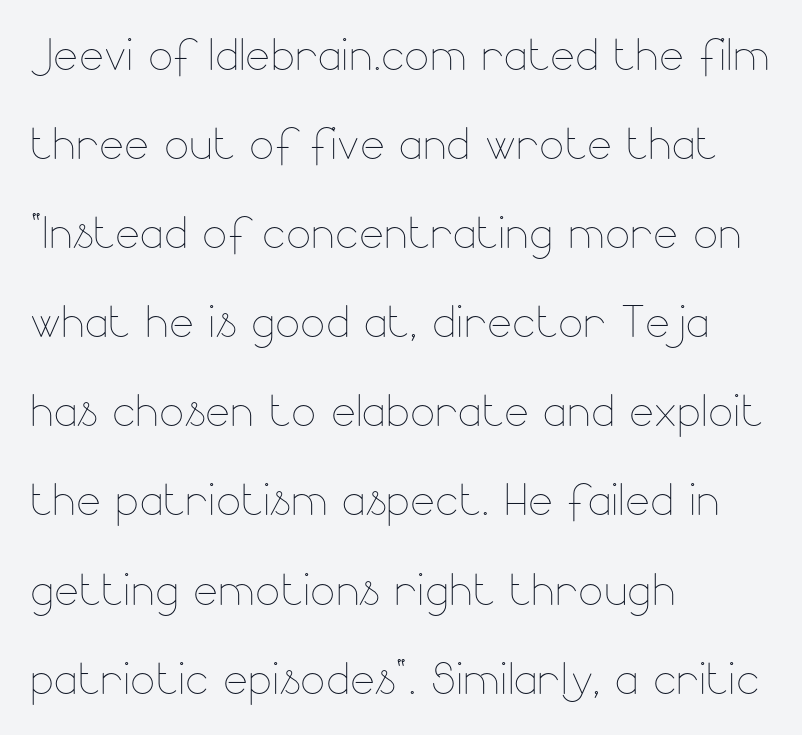
{"italic": "no", "bold": "no", "weight": "thin", "width": "normal", "stroke_contrast": "low", "x_height": "small", "monospaced": "no", "underline": "no", "align": "left", "line_spacing": "normal", "line_spacing_ratio": 1.51, "letter_spacing": "normal", "letter_spacing_em": 0.0, "glyph_px": 59}
